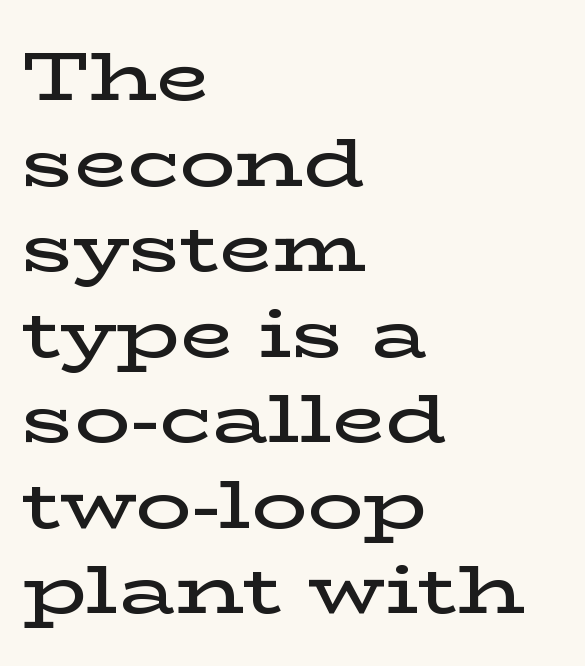
{"serif": "yes", "italic": "no", "bold": "semi", "weight": "semibold", "width": "wide", "stroke_contrast": "low", "x_height": "medium", "monospaced": "no", "underline": "no", "align": "left", "line_spacing_ratio": 1.24, "letter_spacing": "normal", "letter_spacing_em": 0.0, "glyph_px": 69}
